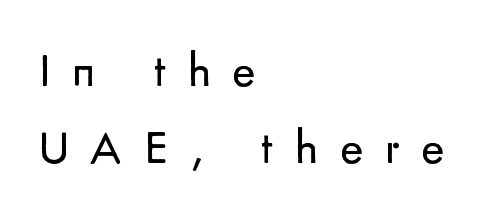
Is the block centered? No — it sits flush against the left margin. A typesetter would call this heavily tracked-out type. Varying glyph widths throughout — classic text-font behaviour. Note: no serifs on the glyphs. Regarding leading, the lines here are spaced in the standard way.
